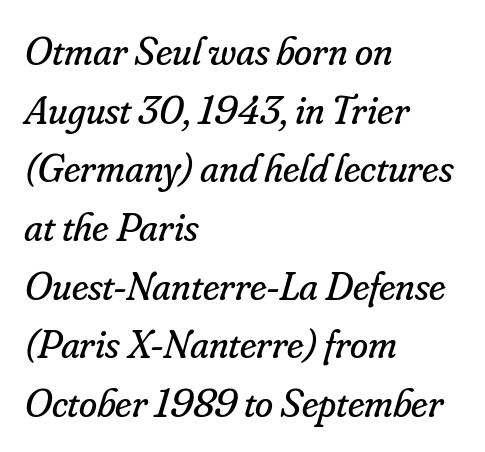
Small tapered or slab feet sit at the stroke ends, so this counts as serif. Slanted lettering throughout. Is there much room between lines? A standard amount, neither cramped nor airy. A classic flush-left, rag-right setting is used for this passage. The gap between lines stays unmarked.
